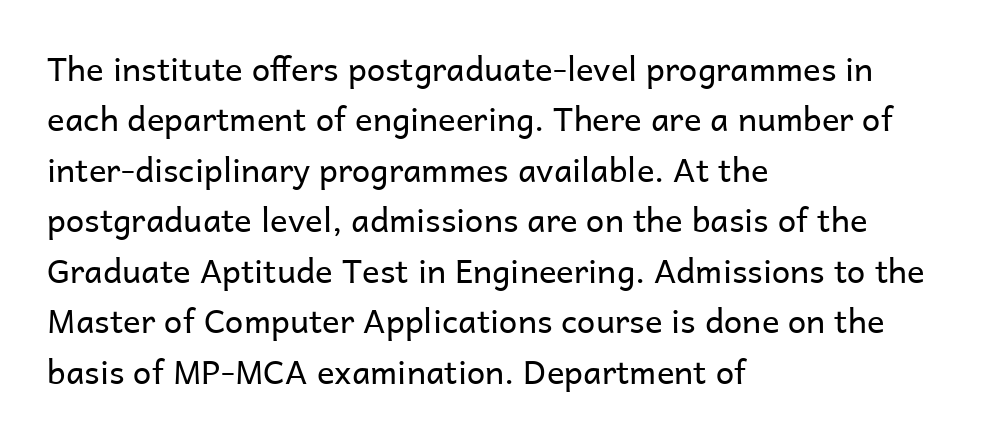
Q: Is the text bold? A: No.
Q: Is the text italic (slanted)? A: No, it is upright.
Q: Is the typeface a serif or a sans-serif typeface? A: Sans-serif.
Q: Is the text underlined? A: No.
Q: How is the paragraph aligned? A: Left-aligned.
Q: Is the spacing between letters normal or unusually wide? A: Normal.
Q: Is the spacing between lines tight, normal or loose? A: Normal.
Q: Width (condensed, normal, or wide)? A: Normal.
Q: Stroke contrast? A: Low.
Q: x-height? A: Medium.
Q: Monospaced? A: No.
